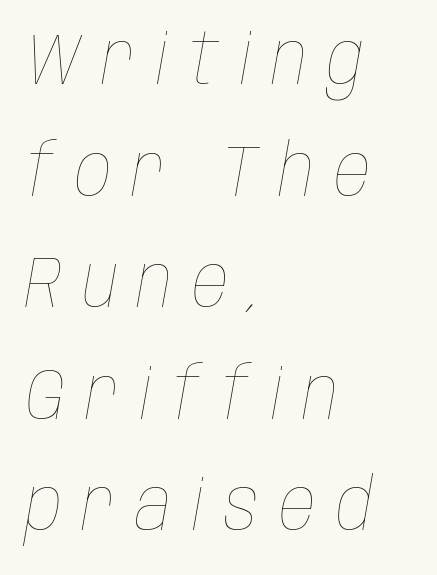
The text carries the slant typical of an italic or oblique font. The space between consecutive lines is moderate. The letters advance in unequal steps, a hallmark of proportional type. Every row of glyphs begins at an identical x-position on the left.
